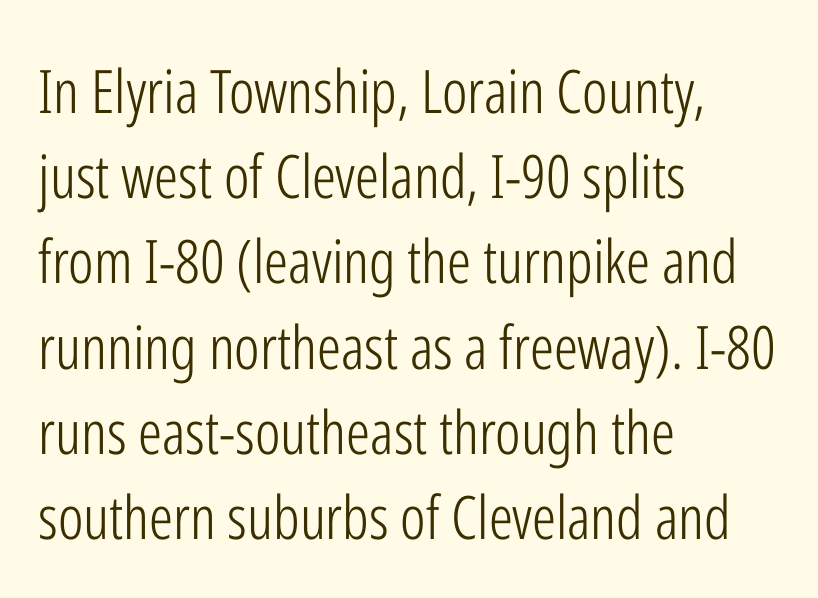
Serif or sans? Sans — the stroke terminals are bare. Weight: not bold — regular or lighter. Character widths vary here, with narrow letters taking less room than wide ones. Reading down the block, your eye returns to a fixed left position each line.
